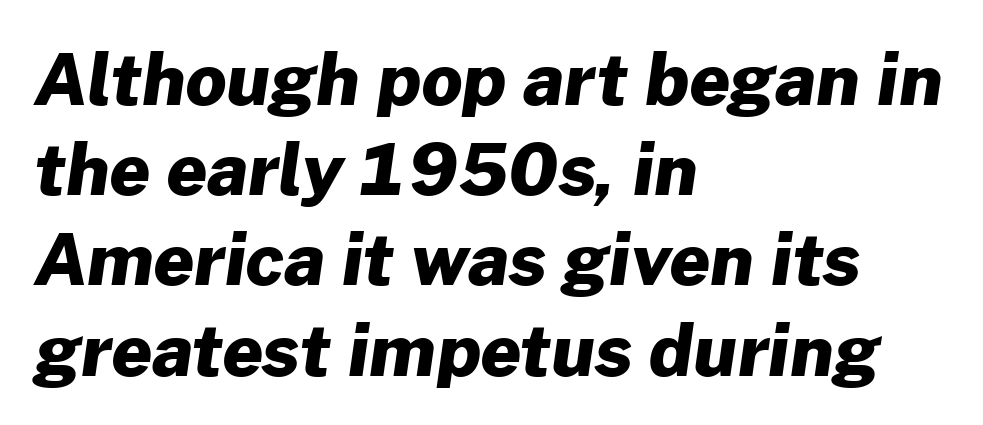
Q: Is the text bold? A: Yes.
Q: Is the typeface a serif or a sans-serif typeface? A: Sans-serif.
Q: Is the text underlined? A: No.
Q: How is the paragraph aligned? A: Left-aligned.
Q: Is the spacing between letters normal or unusually wide? A: Normal.
Q: Is the spacing between lines tight, normal or loose? A: Normal.
Q: Width (condensed, normal, or wide)? A: Normal.
Q: Stroke contrast? A: Low.
Q: x-height? A: Medium.
Q: Monospaced? A: No.
